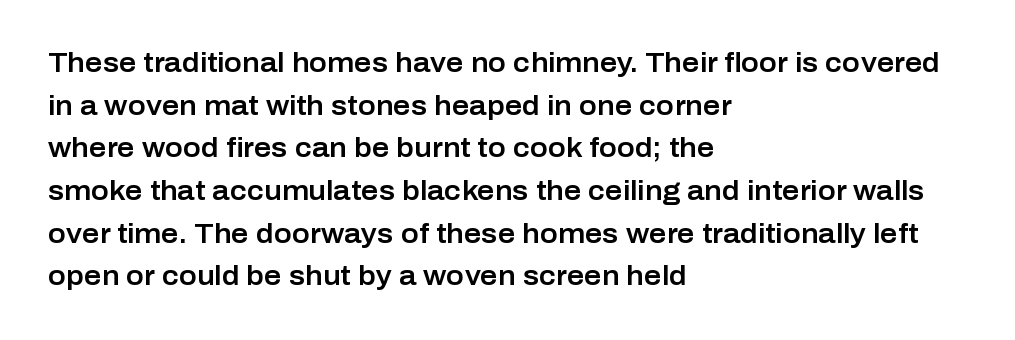
The image shows 27 px text type, upright; set left-aligned, normal line spacing (1.58x), normal letter spacing, not underlined.
